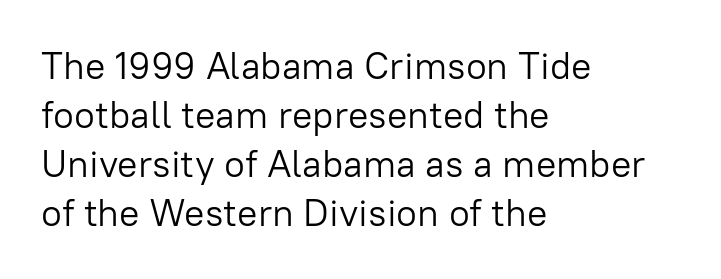
Every character sits straight up, as roman type does. The letters sit at their default tracking, neither squeezed nor spread. Visually the block forms a straight wall on the left and a jagged coastline on the right. This sample has the flowing, uneven cadence of proportional lettering.
